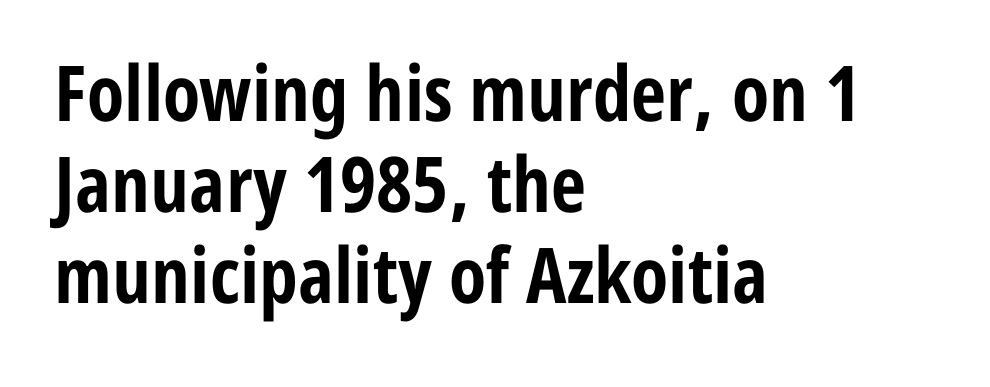
Q: Is the text bold? A: Yes.
Q: Is the text italic (slanted)? A: No, it is upright.
Q: Is the typeface a serif or a sans-serif typeface? A: Sans-serif.
Q: Is the text underlined? A: No.
Q: How is the paragraph aligned? A: Left-aligned.
Q: Is the spacing between letters normal or unusually wide? A: Normal.
Q: Width (condensed, normal, or wide)? A: Condensed.
Q: Stroke contrast? A: Low.
Q: x-height? A: Medium.
Q: Monospaced? A: No.
